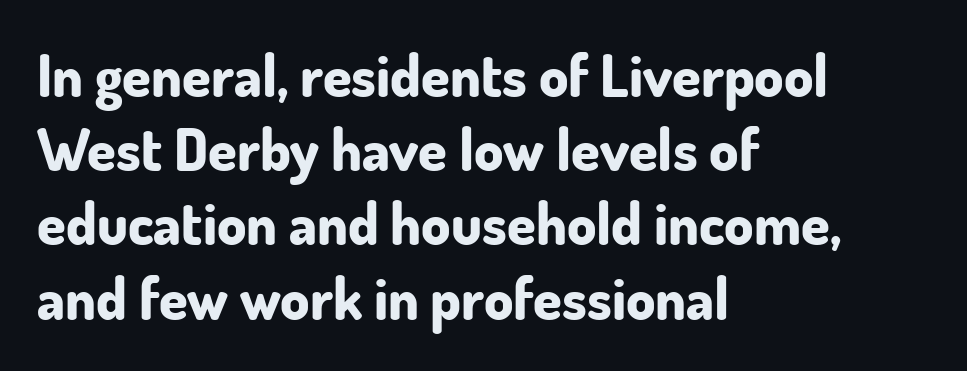
{"serif": "no", "italic": "no", "bold": "yes", "weight": "bold", "width": "normal", "stroke_contrast": "low", "x_height": "small", "monospaced": "no", "underline": "no", "align": "left", "line_spacing": "normal", "line_spacing_ratio": 1.28, "letter_spacing": "normal", "letter_spacing_em": 0.0, "glyph_px": 58}
